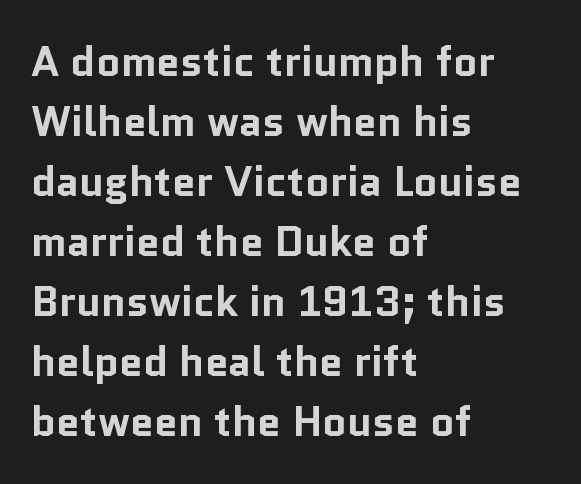
Beneath every word, the page is bare. This sample has the flowing, uneven cadence of proportional lettering. These lines carry a lot of weight — the face is fully bold. Type style note: lacks serifs. Normally led — the rows are evenly, conventionally spaced. Students, note that the glyphs here touch the page at normal intervals.
